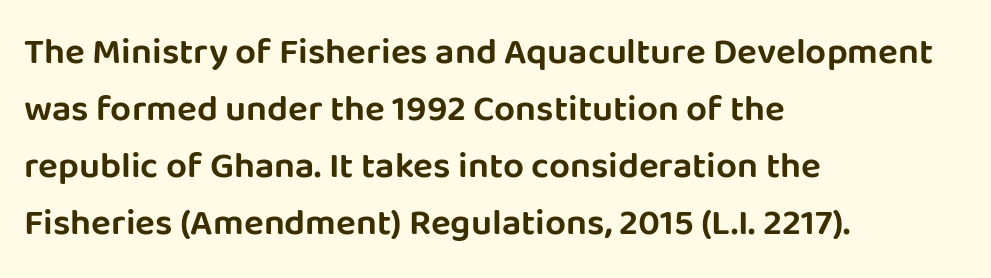
Q: Is the text italic (slanted)? A: No, it is upright.
Q: Is the typeface a serif or a sans-serif typeface? A: Sans-serif.
Q: Is the text underlined? A: No.
Q: How is the paragraph aligned? A: Left-aligned.
Q: Is the spacing between letters normal or unusually wide? A: Normal.
Q: Is the spacing between lines tight, normal or loose? A: Normal.
Q: Width (condensed, normal, or wide)? A: Normal.
Q: Stroke contrast? A: Low.
Q: x-height? A: Large.
Q: Monospaced? A: No.
